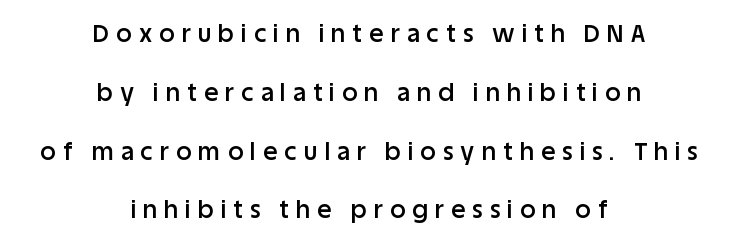
{"italic": "no", "bold": "semi", "underline": "no", "align": "center", "line_spacing": "loose", "line_spacing_ratio": 2.45, "letter_spacing": "wide", "letter_spacing_em": 0.3, "glyph_px": 24}
